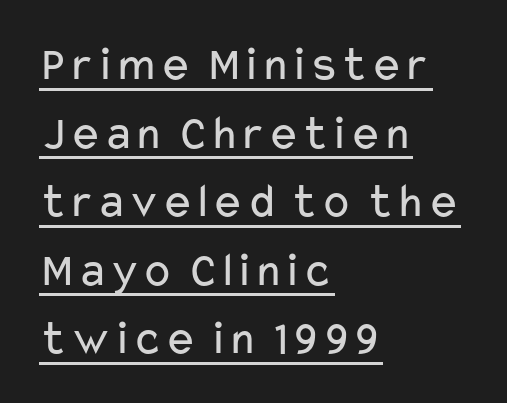
The passage shown is underscored from start to finish. Typographically, this falls in the sans-serif category. A student would call this left alignment; a typographer would say flush left, rag right. Think standard paragraph weight, or any step lighter than that.
